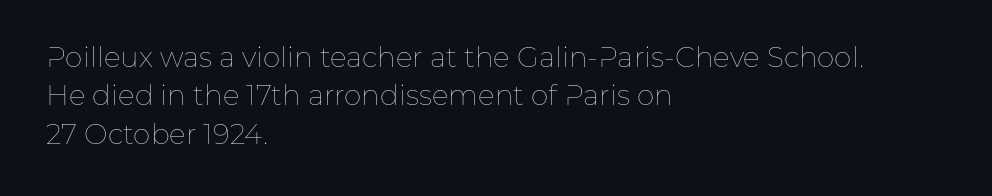
{"italic": "no", "bold": "no", "weight": "thin", "width": "normal", "stroke_contrast": "low", "x_height": "medium", "monospaced": "no", "underline": "no", "align": "left", "line_spacing": "normal", "line_spacing_ratio": 1.37, "letter_spacing": "normal", "letter_spacing_em": 0.0, "glyph_px": 28}
